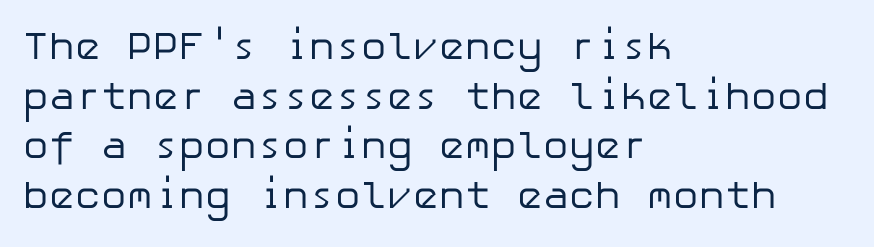
{"serif": "no", "italic": "no", "bold": "no", "weight": "regular", "width": "normal", "stroke_contrast": "low", "x_height": "medium", "underline": "no", "align": "left", "line_spacing": "normal", "line_spacing_ratio": 1.27, "letter_spacing": "normal", "letter_spacing_em": 0.0, "glyph_px": 39}
